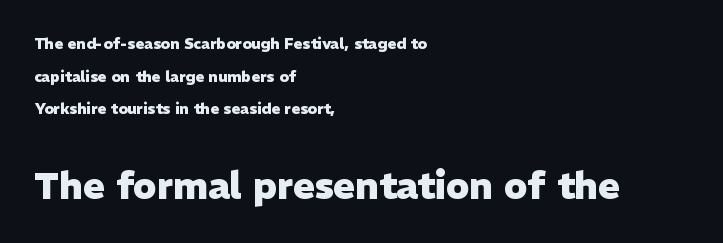
Q: Is the text bold? A: Yes.
Q: Is the text italic (slanted)? A: No, it is upright.
Q: Is the typeface a serif or a sans-serif typeface? A: Sans-serif.
Q: Is the text underlined? A: No.
Q: How is the paragraph aligned? A: Left-aligned.
Q: Is the spacing between letters normal or unusually wide? A: Normal.
Q: Is the spacing between lines tight, normal or loose? A: Loose.
Q: Which block of text is set in a larger size, the first (top) or the second (bottom)? A: The second (bottom) one.
Q: Width (condensed, normal, or wide)? A: Normal.
Q: Stroke contrast? A: Low.
Q: x-height? A: Medium.
Q: Monospaced? A: No.
